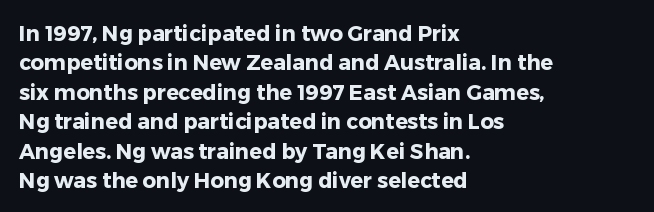
The image shows 21 px bold type, upright; set left-aligned, normal line spacing (1.4x), normal letter spacing, not underlined.
